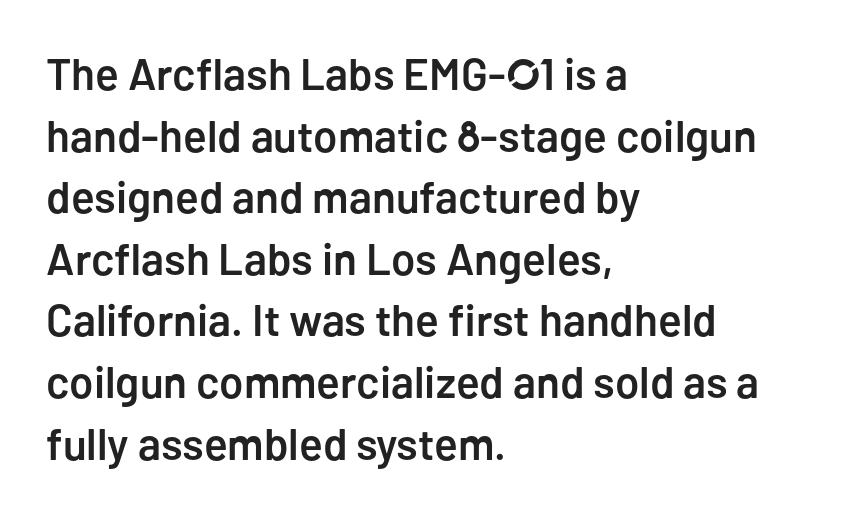
This rendering leaves character spacing at its baseline value. Look at the bottom of the vertical strokes: they stop flat, with no serifs. Baseline-to-baseline distance is the conventional proportion of letter height. Descender tails drop into unmarked territory. The sample has been set in demibold, a notch under bold. Character widths vary here, with narrow letters taking less room than wide ones.
